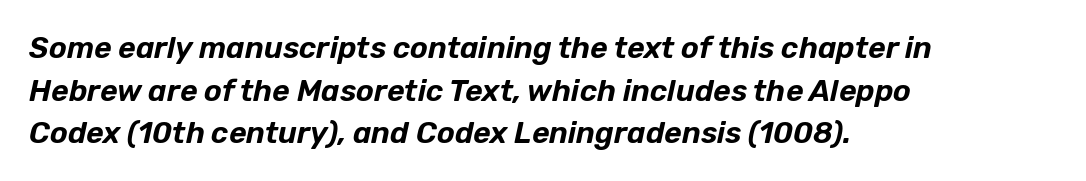
{"italic": "yes", "lean": "right", "slant_degrees": 12, "width": "normal", "stroke_contrast": "low", "x_height": "medium", "monospaced": "no", "underline": "no", "align": "left", "line_spacing": "normal", "line_spacing_ratio": 1.42, "letter_spacing": "normal", "letter_spacing_em": 0.0, "glyph_px": 30}
